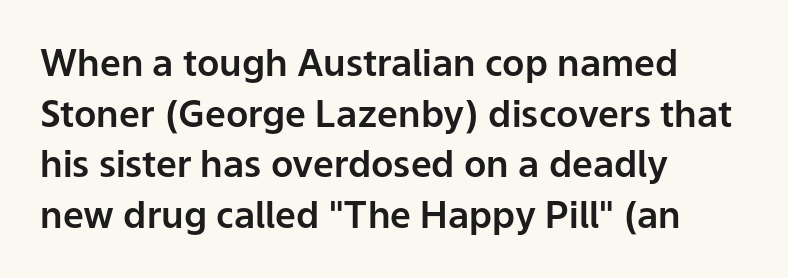
Q: Is the text italic (slanted)? A: No, it is upright.
Q: Is the typeface a serif or a sans-serif typeface? A: Sans-serif.
Q: Is the text underlined? A: No.
Q: How is the paragraph aligned? A: Left-aligned.
Q: Is the spacing between letters normal or unusually wide? A: Normal.
Q: Is the spacing between lines tight, normal or loose? A: Normal.
Q: Width (condensed, normal, or wide)? A: Normal.
Q: Stroke contrast? A: Low.
Q: x-height? A: Medium.
Q: Monospaced? A: No.
